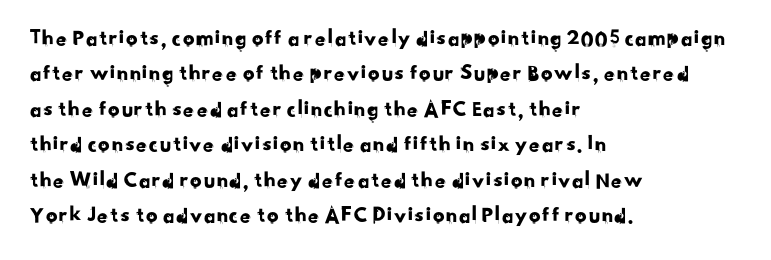
{"underline": "no", "align": "left", "line_spacing": "normal", "line_spacing_ratio": 1.54, "letter_spacing": "normal", "letter_spacing_em": 0.0, "glyph_px": 23}
